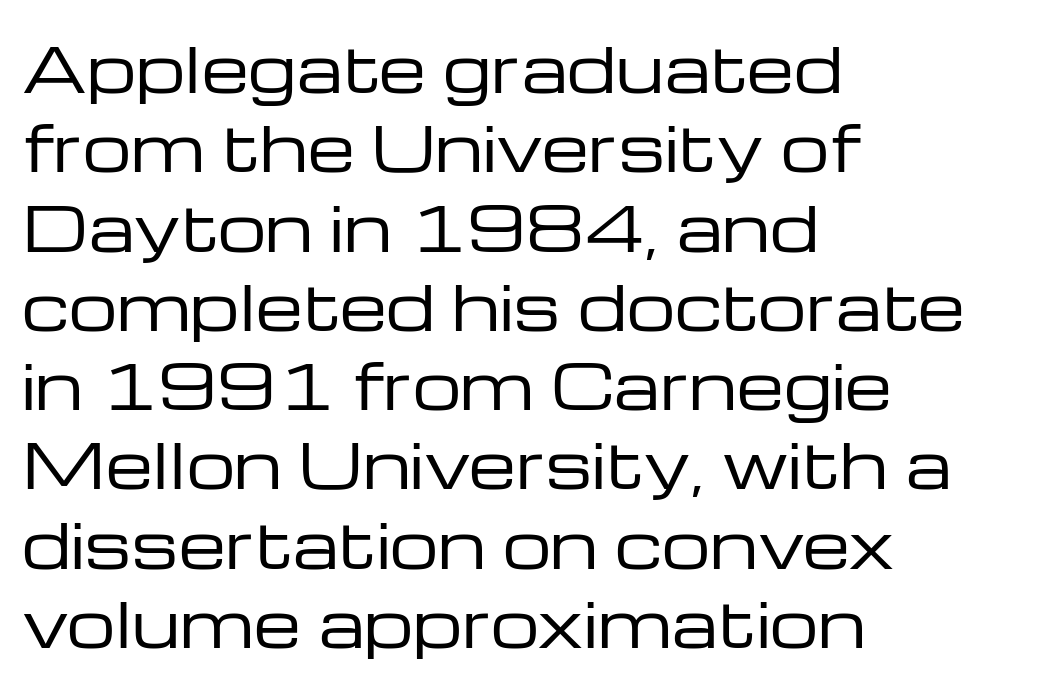
The image shows 61 px regular-weight, wide sans-serif type, upright; set left-aligned, normal line spacing (1.3x), normal letter spacing, not underlined; low stroke contrast and a medium x-height.
